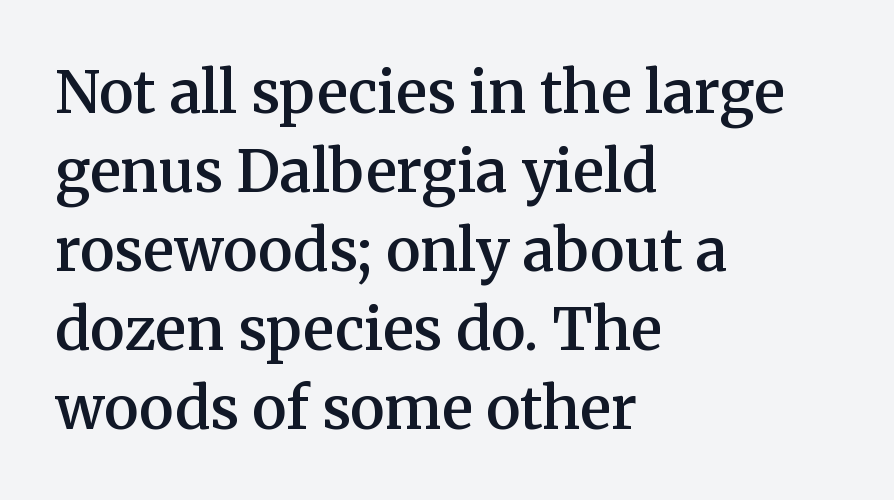
Q: Is the text bold? A: Semi-bold.
Q: Is the text italic (slanted)? A: No, it is upright.
Q: Is the typeface a serif or a sans-serif typeface? A: Serif.
Q: Is the text underlined? A: No.
Q: How is the paragraph aligned? A: Left-aligned.
Q: Is the spacing between letters normal or unusually wide? A: Normal.
Q: Is the spacing between lines tight, normal or loose? A: Normal.
Q: Width (condensed, normal, or wide)? A: Normal.
Q: Stroke contrast? A: Medium.
Q: x-height? A: Medium.
Q: Monospaced? A: No.
